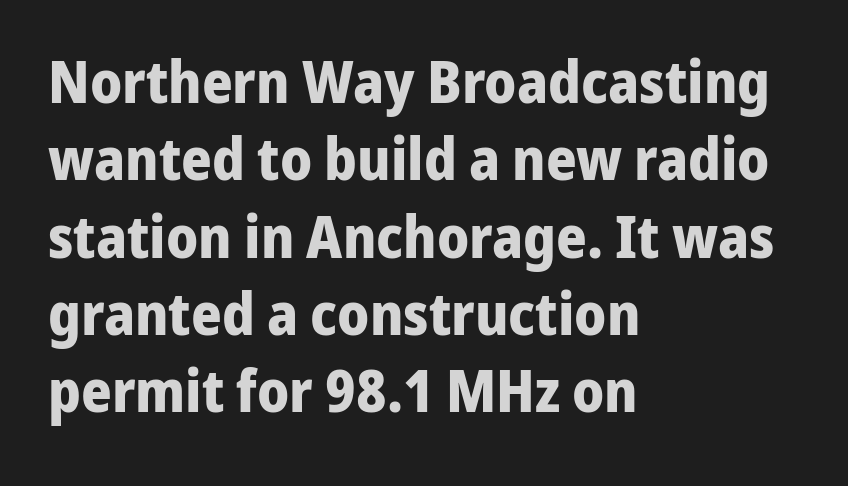
Posture: straight, roman, zero tilt. Are there feet on the stems? There aren't — it's a sans. Words float on clear page, feet unadorned. Where is the straight margin? On the left.
